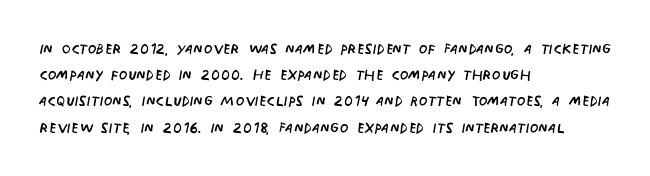
Q: Is the text bold? A: No.
Q: Is the text underlined? A: No.
Q: How is the paragraph aligned? A: Left-aligned.
Q: Is the spacing between letters normal or unusually wide? A: Normal.
Q: Is the spacing between lines tight, normal or loose? A: Normal.
